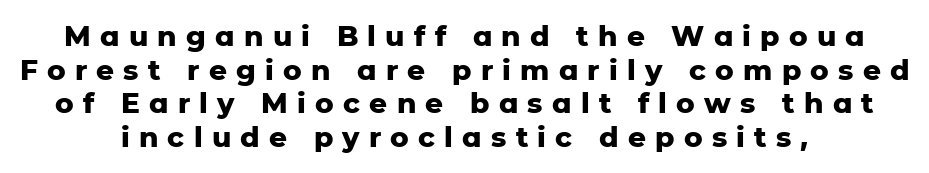
It's the straight-up-and-down kind of type. Unlike a traditional serif, this face leaves its strokes unadorned. Does the weight exceed regular? Yes, all the way to bold. The tracking reads as deliberately expanded to a designer's eye.
